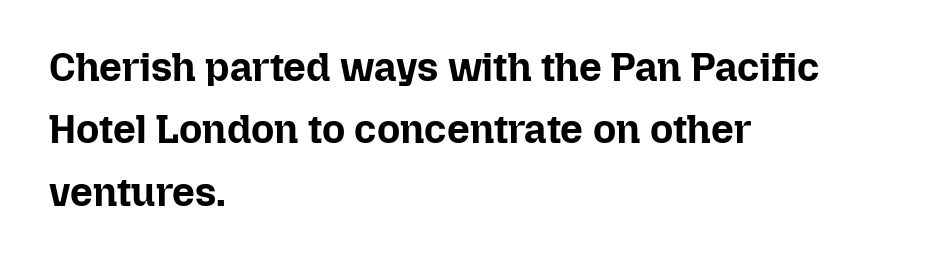
The image shows 40 px bold type, upright; set left-aligned, normal line spacing (1.56x), normal letter spacing, not underlined; low stroke contrast and a medium x-height.
